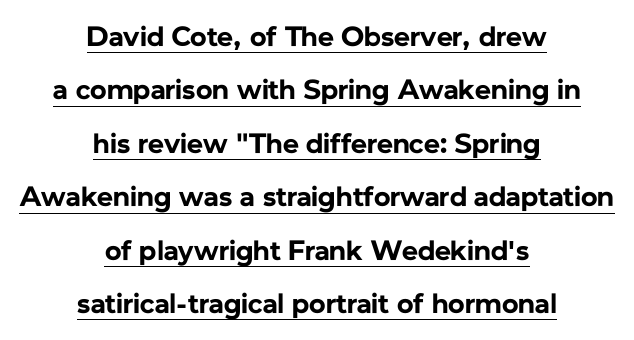
The rendering uses natural spacing where letterforms have individual widths. Upright lettering throughout. Serifs: no, the terminals of the letterforms are clean. The lines are spread far apart with generous leading. The typesetter has applied underlining to the passage shown.
